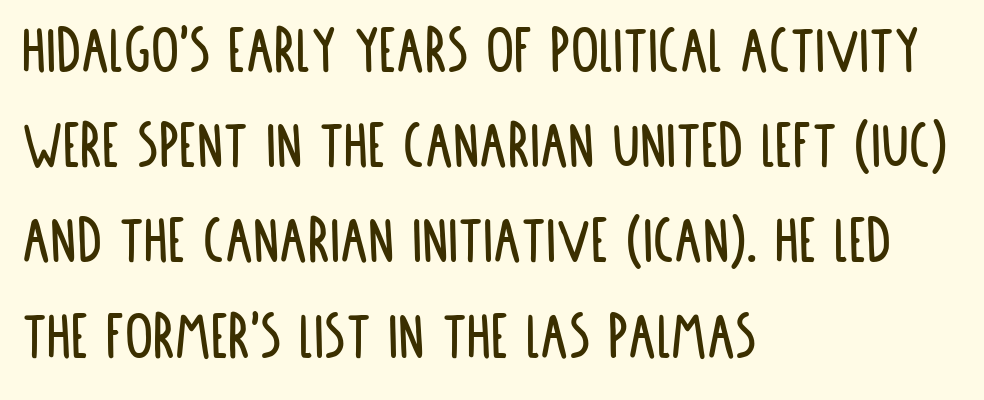
Q: Is the text italic (slanted)? A: No, it is upright.
Q: Is the typeface a serif or a sans-serif typeface? A: Sans-serif.
Q: Is the text underlined? A: No.
Q: How is the paragraph aligned? A: Left-aligned.
Q: Is the spacing between letters normal or unusually wide? A: Normal.
Q: Is the spacing between lines tight, normal or loose? A: Normal.
Q: Width (condensed, normal, or wide)? A: Condensed.
Q: Stroke contrast? A: Low.
Q: x-height? A: Large.
Q: Monospaced? A: No.
